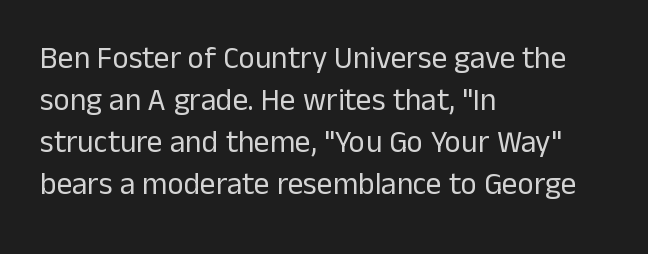
Q: Is the text bold? A: No.
Q: Is the text italic (slanted)? A: No, it is upright.
Q: Is the typeface a serif or a sans-serif typeface? A: Sans-serif.
Q: Is the text underlined? A: No.
Q: How is the paragraph aligned? A: Left-aligned.
Q: Is the spacing between letters normal or unusually wide? A: Normal.
Q: Is the spacing between lines tight, normal or loose? A: Normal.
Q: Width (condensed, normal, or wide)? A: Normal.
Q: Stroke contrast? A: Low.
Q: x-height? A: Medium.
Q: Monospaced? A: No.
